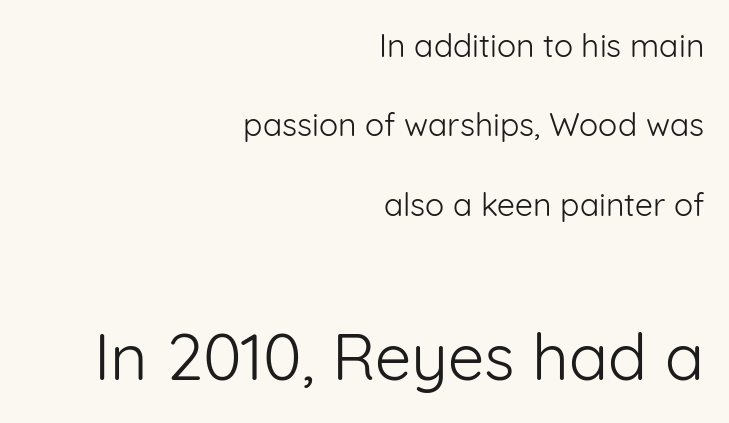
Q: Is the text bold? A: No.
Q: Is the text italic (slanted)? A: No, it is upright.
Q: Is the typeface a serif or a sans-serif typeface? A: Sans-serif.
Q: Is the text underlined? A: No.
Q: How is the paragraph aligned? A: Right-aligned.
Q: Is the spacing between letters normal or unusually wide? A: Normal.
Q: Is the spacing between lines tight, normal or loose? A: Loose.
Q: Which block of text is set in a larger size, the first (top) or the second (bottom)? A: The second (bottom) one.
Q: Width (condensed, normal, or wide)? A: Normal.
Q: Stroke contrast? A: Low.
Q: x-height? A: Medium.
Q: Monospaced? A: No.
